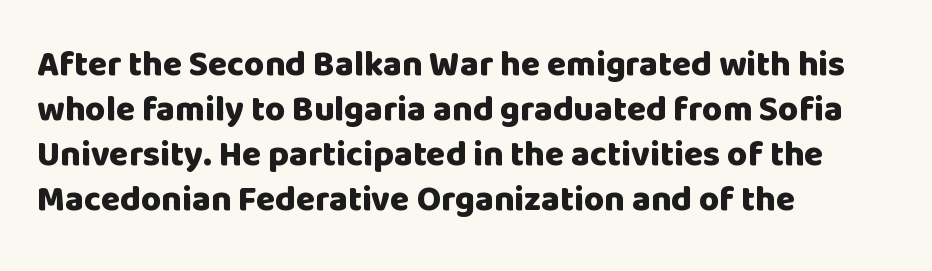
Each new line begins a customary step beneath the previous one. The glyphs are unaccompanied by any horizontal stroke below them. Proportional: the letters do not fall into vertical columns. Look at the stroke-to-counter ratio: heavy, a bold. The type is set solid horizontally, with unmodified tracking.
